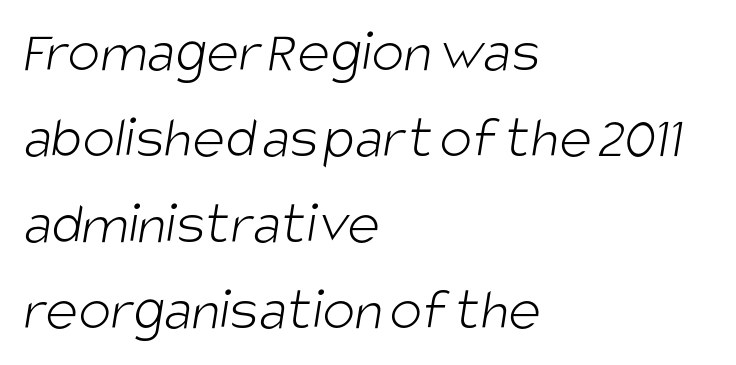
Q: Is the text bold? A: No.
Q: Is the typeface a serif or a sans-serif typeface? A: Sans-serif.
Q: Is the text underlined? A: No.
Q: How is the paragraph aligned? A: Left-aligned.
Q: Is the spacing between letters normal or unusually wide? A: Normal.
Q: Is the spacing between lines tight, normal or loose? A: Normal.
Q: Width (condensed, normal, or wide)? A: Condensed.
Q: Stroke contrast? A: Low.
Q: x-height? A: Large.
Q: Monospaced? A: No.
